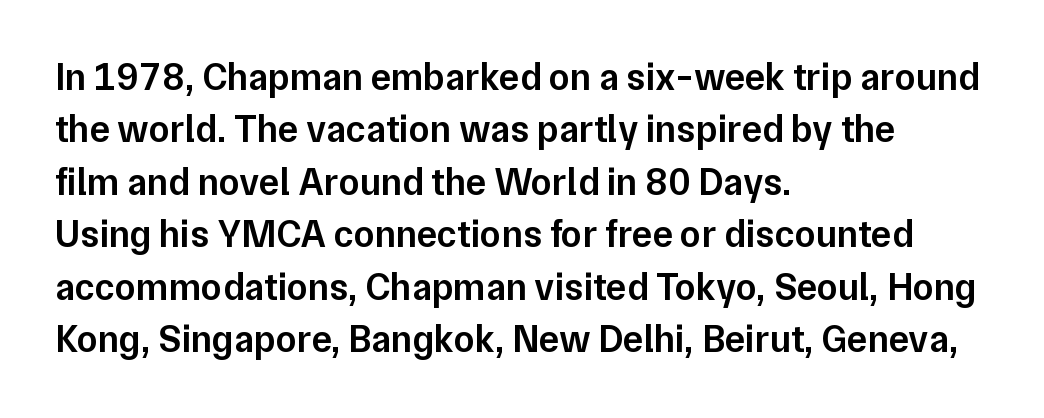
Q: Is the text bold? A: Semi-bold.
Q: Is the text italic (slanted)? A: No, it is upright.
Q: Is the typeface a serif or a sans-serif typeface? A: Sans-serif.
Q: Is the text underlined? A: No.
Q: How is the paragraph aligned? A: Left-aligned.
Q: Is the spacing between letters normal or unusually wide? A: Normal.
Q: Is the spacing between lines tight, normal or loose? A: Normal.
Q: Width (condensed, normal, or wide)? A: Normal.
Q: Stroke contrast? A: Low.
Q: x-height? A: Medium.
Q: Monospaced? A: No.
